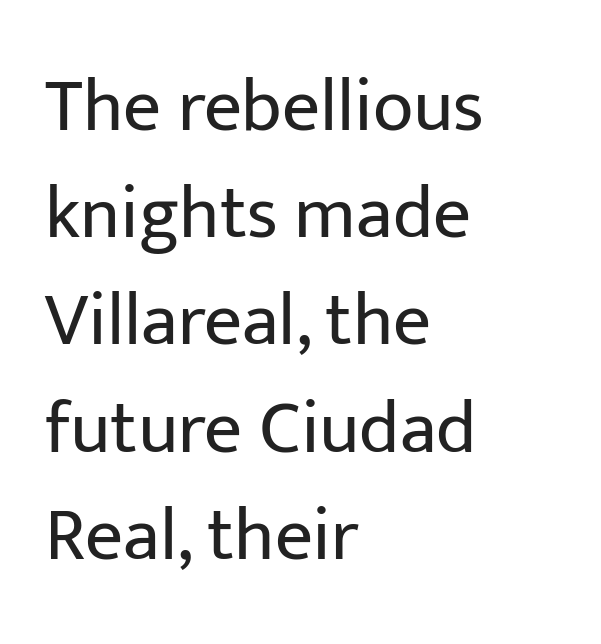
The horizontal fit of the characters is conventional and even. Glance below the letters and you will spot only blank space. Is there any slant? The stems are plumb. Caption: multi-line text, flush left, ragged right. Spacing verdict: proportional, widths tailored to each character.
